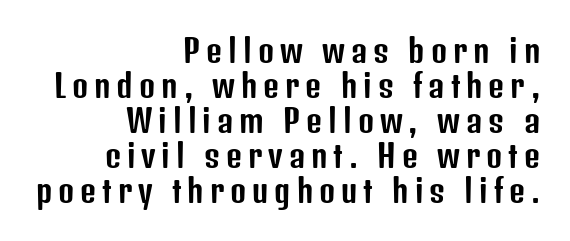
{"serif": "no", "italic": "no", "width": "condensed", "stroke_contrast": "low", "x_height": "medium", "monospaced": "no", "underline": "no", "align": "right", "line_spacing": "tight", "line_spacing_ratio": 1.13, "glyph_px": 31}
